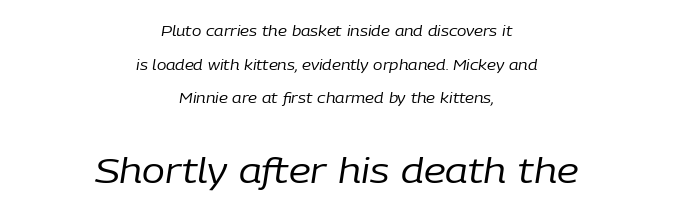
The image shows 34 px regular-weight type, italic (leaning right); set centered, loose line spacing (2.41x), normal letter spacing, not underlined; the second (bottom) block is 2.43x larger; low stroke contrast and a medium x-height.
